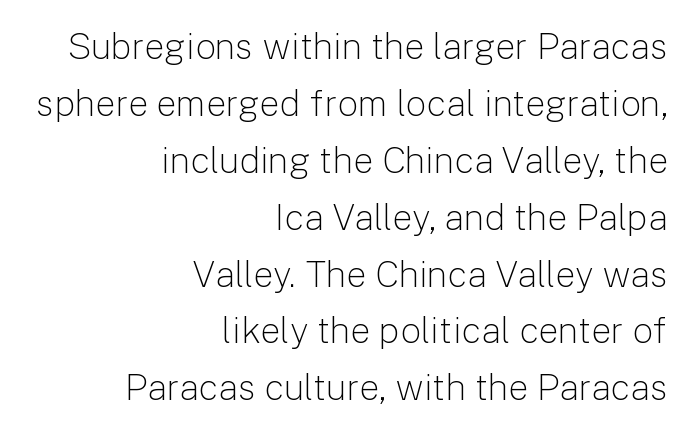
{"serif": "no", "italic": "no", "bold": "no", "weight": "light", "width": "normal", "stroke_contrast": "low", "x_height": "medium", "monospaced": "no", "underline": "no", "align": "right", "line_spacing": "normal", "line_spacing_ratio": 1.58, "letter_spacing": "normal", "letter_spacing_em": 0.0, "glyph_px": 36}
